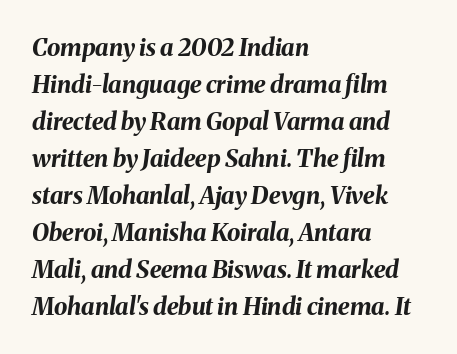
Students, this is bold: see how much ink each stroke carries. The lines in this sample share a left origin and differ only in where they stop. The letters are slanted; this is an italic face. Leading: standard.
